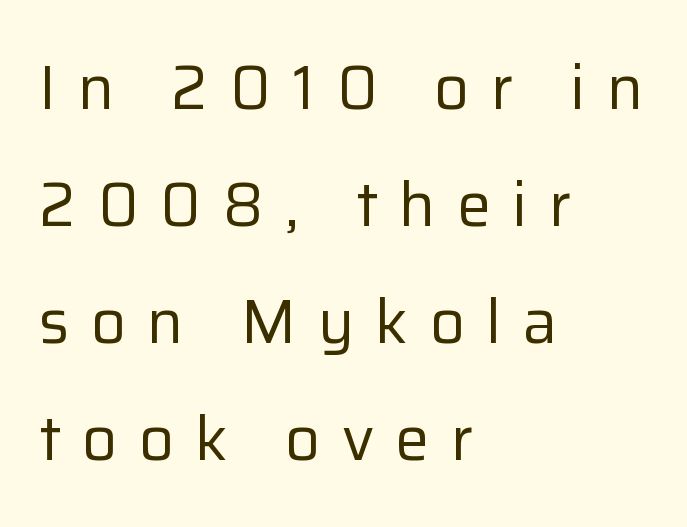
The line-height multiplier appears high, well above default. This rendering features lettering with no underline. Type style note: lacks serifs. Note the varied advance widths — an 'i' is clearly narrower than an 'm'.
